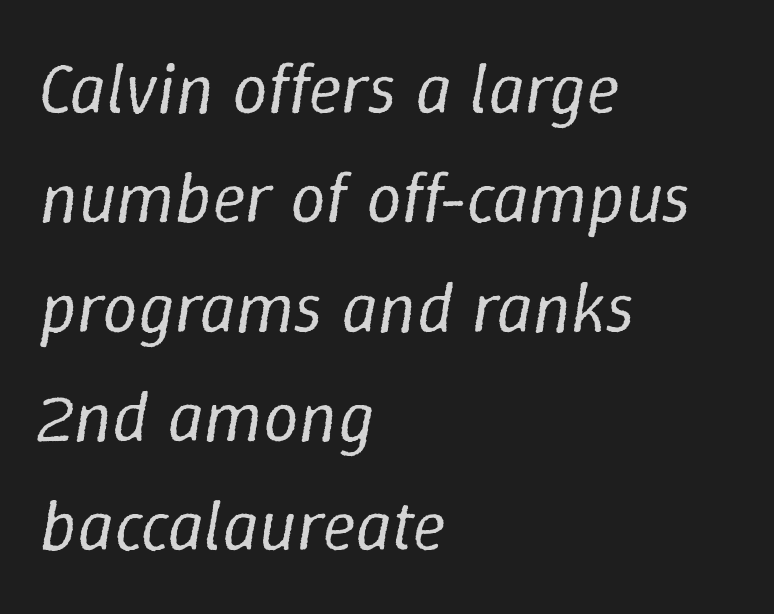
{"italic": "yes", "lean": "right", "slant_degrees": 9, "bold": "no", "weight": "regular", "width": "normal", "stroke_contrast": "low", "x_height": "medium", "monospaced": "no", "underline": "no", "align": "left", "line_spacing": "normal", "line_spacing_ratio": 1.54, "letter_spacing": "normal", "letter_spacing_em": 0.0, "glyph_px": 71}
